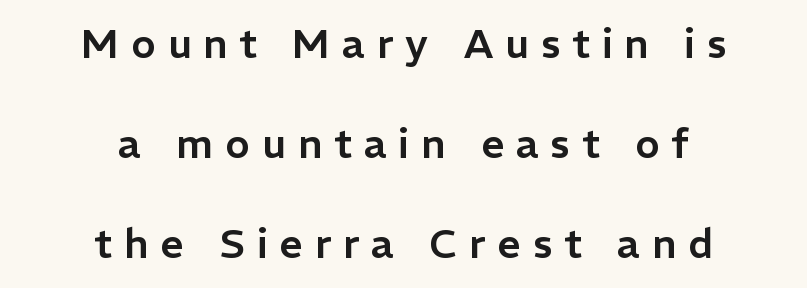
Q: Is the text italic (slanted)? A: No, it is upright.
Q: Is the typeface a serif or a sans-serif typeface? A: Sans-serif.
Q: Is the text underlined? A: No.
Q: How is the paragraph aligned? A: Centered.
Q: Is the spacing between letters normal or unusually wide? A: Unusually wide.
Q: Is the spacing between lines tight, normal or loose? A: Loose.
Q: Width (condensed, normal, or wide)? A: Normal.
Q: Stroke contrast? A: Low.
Q: x-height? A: Medium.
Q: Monospaced? A: No.
